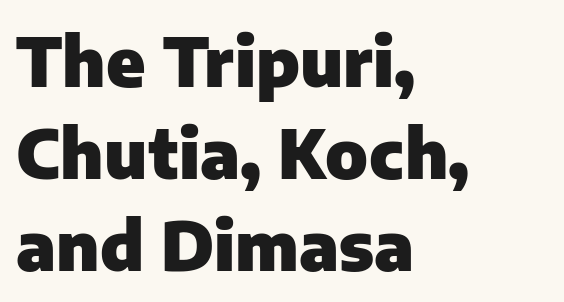
Chunky letters — that's bold for sure. In terms of leading, this rendering sits right in the middle. Characters follow at the spacing the type designer built in. Each letter keeps its own natural width here, so spacing adapts to shape. You can tell it's not italic because the verticals are truly vertical. Alignment: flush left.
